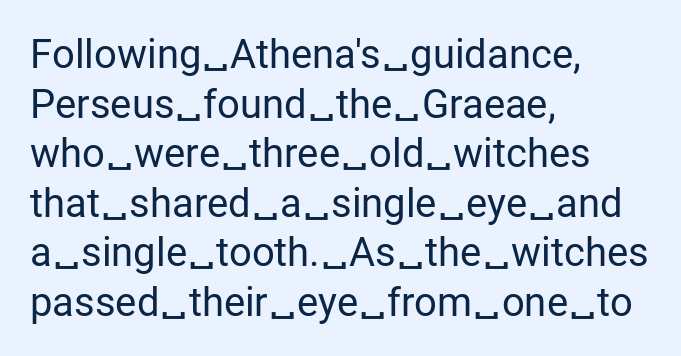
{"serif": "no", "italic": "no", "bold": "no", "weight": "regular", "width": "normal", "stroke_contrast": "low", "x_height": "medium", "monospaced": "no", "underline": "no", "align": "left", "line_spacing_ratio": 1.24, "letter_spacing": "normal", "letter_spacing_em": 0.0, "glyph_px": 40}
